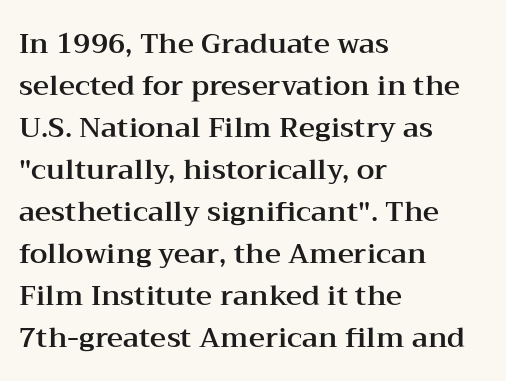
The image shows 28 px wide serif type, upright; set left-aligned, normal line spacing (1.5x), normal letter spacing, not underlined; medium stroke contrast and a medium x-height.
